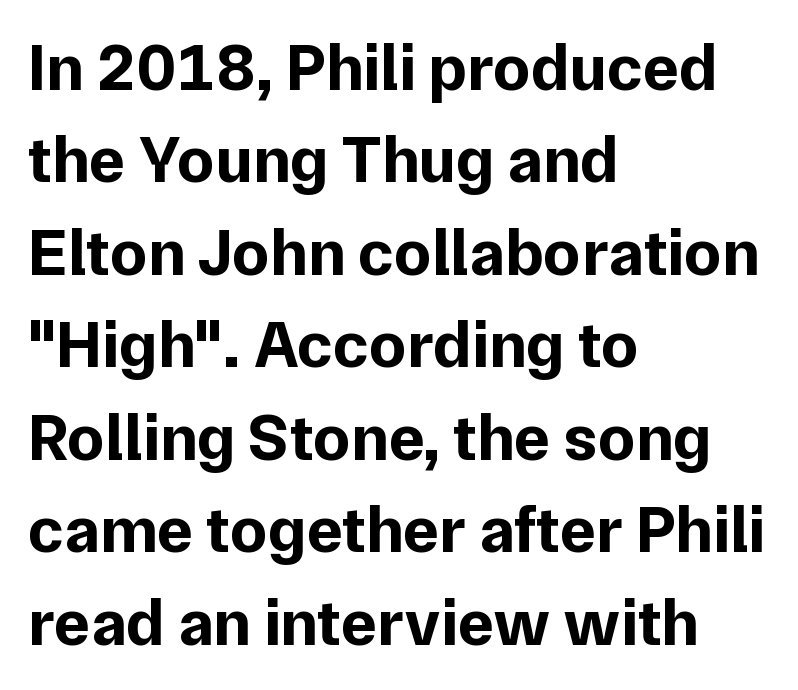
Q: Is the text bold? A: Yes.
Q: Is the text italic (slanted)? A: No, it is upright.
Q: Is the typeface a serif or a sans-serif typeface? A: Sans-serif.
Q: Is the text underlined? A: No.
Q: How is the paragraph aligned? A: Left-aligned.
Q: Is the spacing between letters normal or unusually wide? A: Normal.
Q: Is the spacing between lines tight, normal or loose? A: Normal.
Q: Width (condensed, normal, or wide)? A: Normal.
Q: Stroke contrast? A: Low.
Q: x-height? A: Medium.
Q: Monospaced? A: No.
